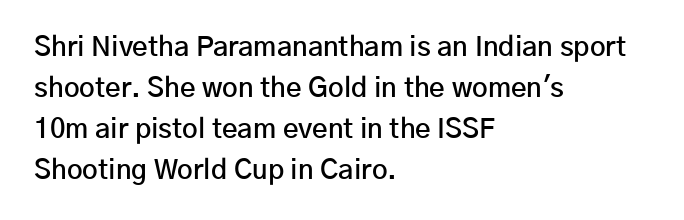
Does extra space separate the letters? No, they use regular spacing. Line spacing here is normal. Visually the block forms a straight wall on the left and a jagged coastline on the right. Unlike italic type, these characters show no tilt at all. The face used here is a semibold: visibly heavier than regular, lighter than bold. The foot of each line stays bare and open.
